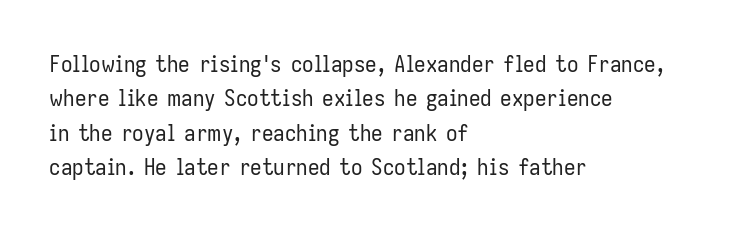
Q: Is the text bold? A: No.
Q: Is the text italic (slanted)? A: No, it is upright.
Q: Is the text underlined? A: No.
Q: How is the paragraph aligned? A: Left-aligned.
Q: Is the spacing between letters normal or unusually wide? A: Normal.
Q: Is the spacing between lines tight, normal or loose? A: Normal.
